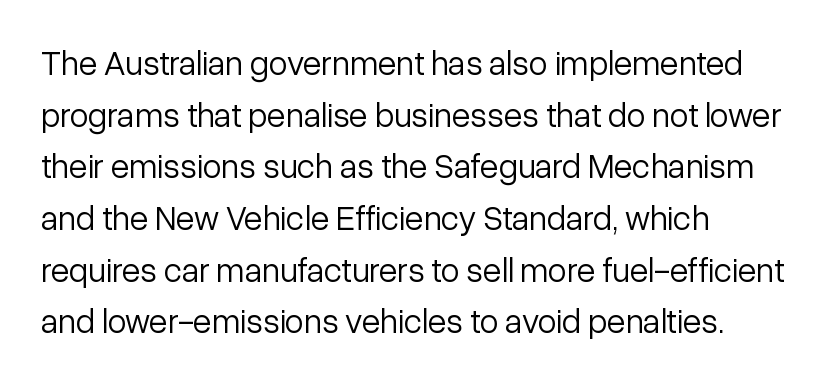
The letters sit at their default tracking, neither squeezed nor spread. The letters carry no serifs — their stems end cleanly without finishing strokes. These lines are rendered in a variable-pitch font. Compared with typical paragraphs, the rows here are spaced about the same.
